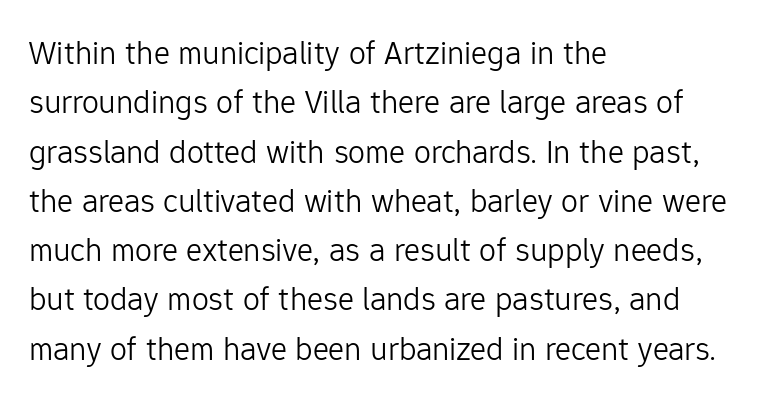
This block has exactly the height ordinary leading produces. The typeface chosen for these lines omits serifs. A student would call this left alignment; a typographer would say flush left, rag right. The passage shown is typed in a proportional face where columns would drift. Bold? No — there's no thickening of the strokes. You can tell it's not italic because the verticals are truly vertical.
